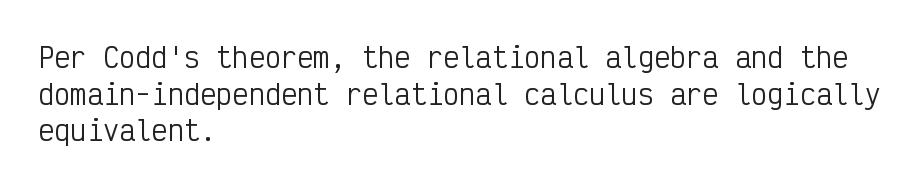
{"italic": "no", "bold": "no", "underline": "no", "align": "left", "line_spacing": "normal", "line_spacing_ratio": 1.36, "letter_spacing": "normal", "letter_spacing_em": 0.0, "glyph_px": 27}
